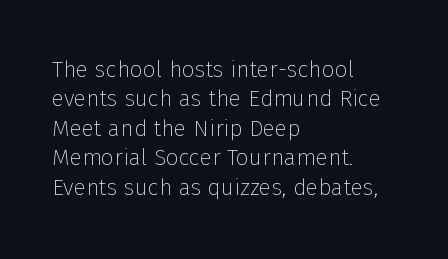
Q: Is the text bold? A: No.
Q: Is the text italic (slanted)? A: No, it is upright.
Q: Is the text underlined? A: No.
Q: How is the paragraph aligned? A: Left-aligned.
Q: Is the spacing between letters normal or unusually wide? A: Normal.
Q: Is the spacing between lines tight, normal or loose? A: Normal.
